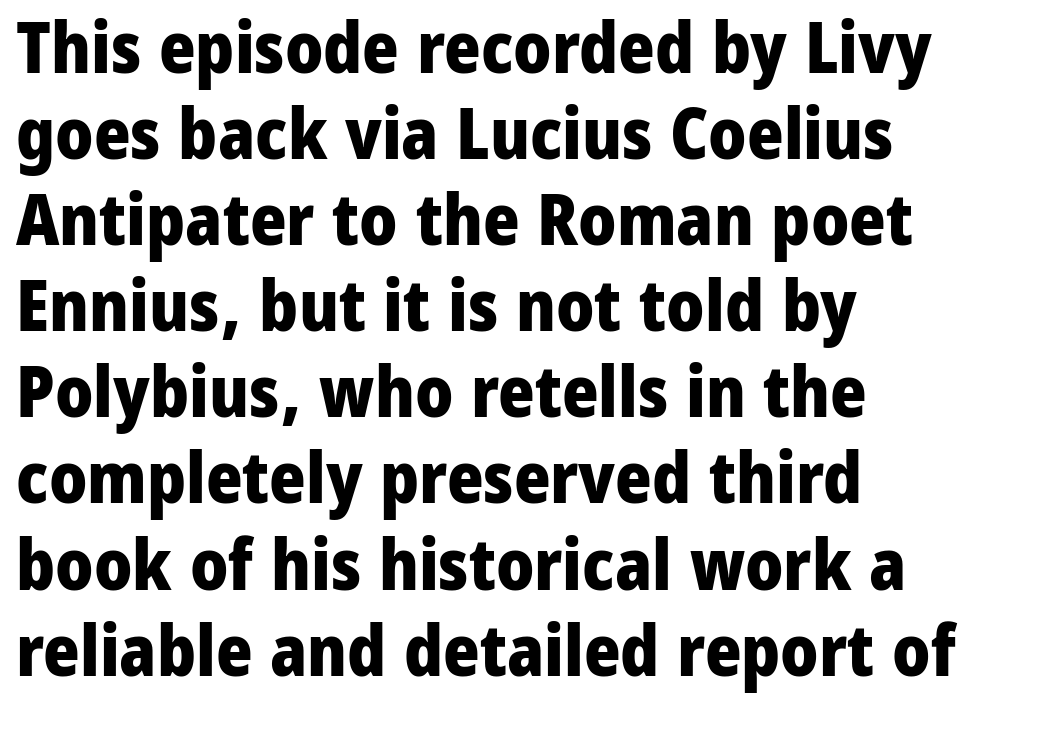
Proportional: the letters do not fall into vertical columns. Italic? Not at all — the glyphs are vertical. Each line starts at the same left margin while the right side varies. The zone under the glyphs is completely vacant. Chunky letters — that's bold for sure. Letter spacing: default.
